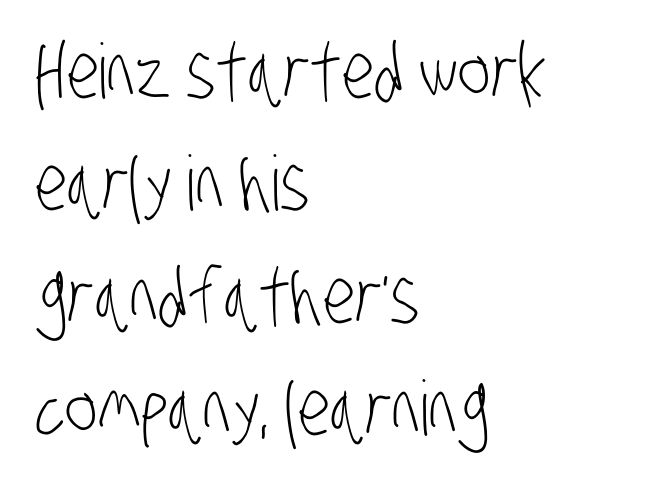
{"serif": "no", "bold": "no", "weight": "light", "width": "condensed", "stroke_contrast": "low", "x_height": "large", "monospaced": "no", "underline": "no", "align": "left", "line_spacing": "normal", "line_spacing_ratio": 1.48, "letter_spacing": "normal", "letter_spacing_em": 0.0, "glyph_px": 76}
